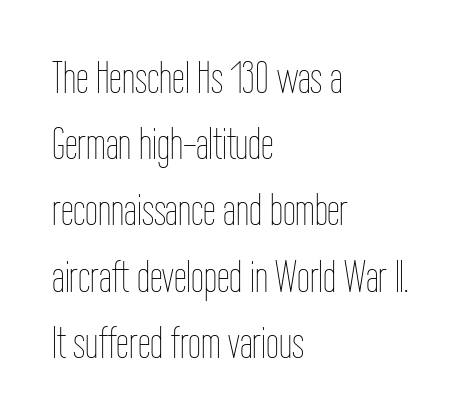
{"italic": "no", "bold": "no", "weight": "thin", "width": "condensed", "stroke_contrast": "low", "x_height": "medium", "monospaced": "no", "underline": "no", "align": "left", "line_spacing": "normal", "line_spacing_ratio": 1.44, "letter_spacing": "normal", "letter_spacing_em": 0.0, "glyph_px": 46}
